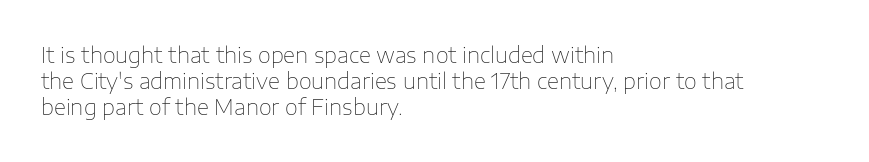
The typography opts for an upright posture over an oblique one. Unmarked baselines from the first word to the last. Students, note that the glyphs here touch the page at normal intervals. Which margin do the lines hug? The left one — the right edge is uneven. The typesetting does not lean heavy: it is not bold.
